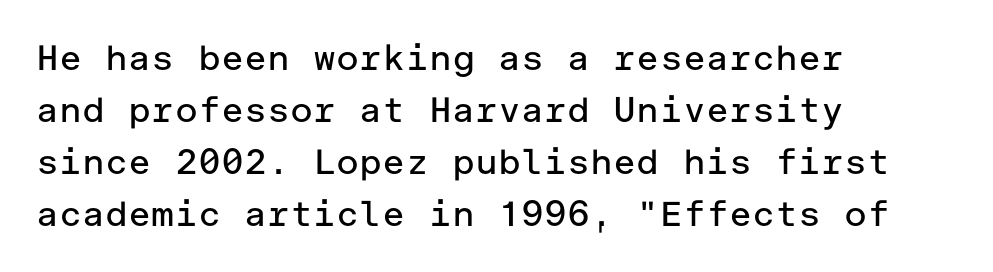
The image shows 35 px regular-weight sans-serif type, upright; set left-aligned, normal line spacing (1.49x), normal letter spacing, not underlined; low stroke contrast and a medium x-height.
